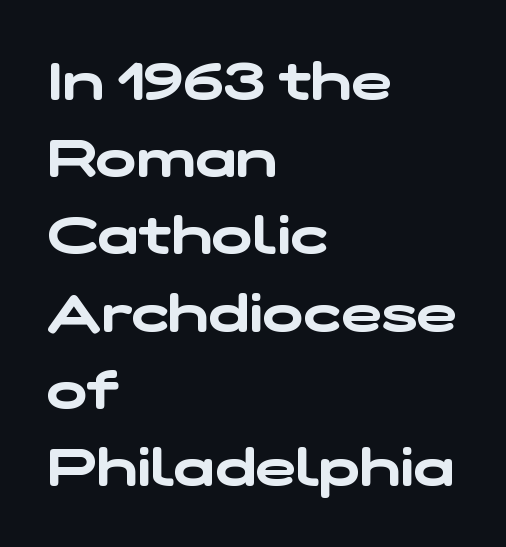
Q: Is the typeface a serif or a sans-serif typeface? A: Sans-serif.
Q: Is the text underlined? A: No.
Q: How is the paragraph aligned? A: Left-aligned.
Q: Is the spacing between letters normal or unusually wide? A: Normal.
Q: Is the spacing between lines tight, normal or loose? A: Normal.
Q: Width (condensed, normal, or wide)? A: Wide.
Q: Stroke contrast? A: Low.
Q: x-height? A: Medium.
Q: Monospaced? A: No.
